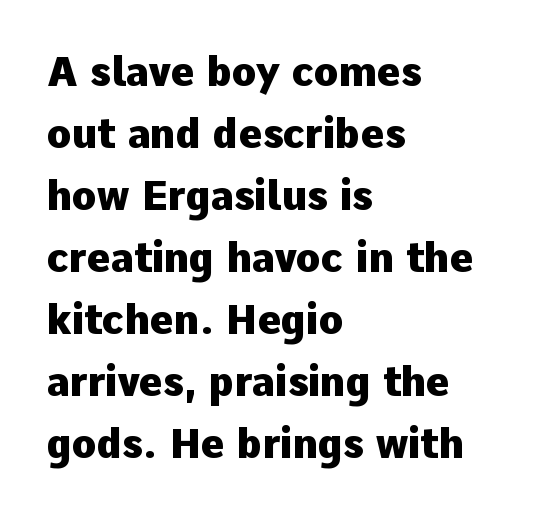
{"serif": "no", "italic": "no", "bold": "yes", "weight": "heavy", "width": "normal", "stroke_contrast": "low", "x_height": "medium", "monospaced": "no", "underline": "no", "align": "left", "line_spacing": "normal", "line_spacing_ratio": 1.55, "letter_spacing": "normal", "letter_spacing_em": 0.0, "glyph_px": 40}
